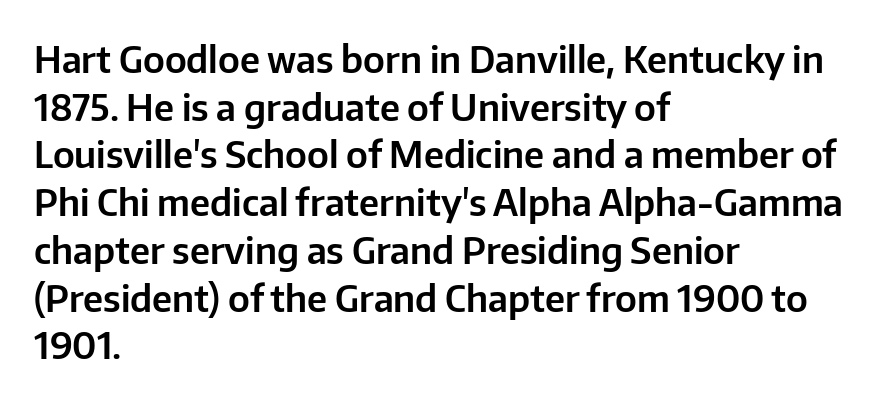
Q: Is the text italic (slanted)? A: No, it is upright.
Q: Is the typeface a serif or a sans-serif typeface? A: Sans-serif.
Q: Is the text underlined? A: No.
Q: How is the paragraph aligned? A: Left-aligned.
Q: Is the spacing between letters normal or unusually wide? A: Normal.
Q: Is the spacing between lines tight, normal or loose? A: Normal.
Q: Width (condensed, normal, or wide)? A: Normal.
Q: Stroke contrast? A: Low.
Q: x-height? A: Medium.
Q: Monospaced? A: No.
